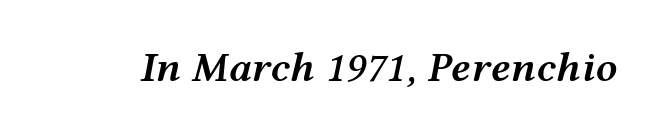
The image shows 43 px semibold, wide type, italic (leaning right); set normal letter spacing, not underlined; medium stroke contrast and a medium x-height.
